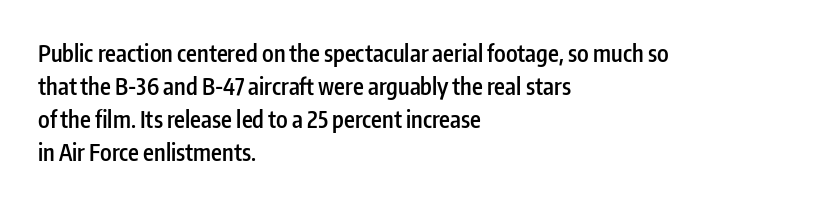
Q: Is the text bold? A: Semi-bold.
Q: Is the text italic (slanted)? A: No, it is upright.
Q: Is the text underlined? A: No.
Q: How is the paragraph aligned? A: Left-aligned.
Q: Is the spacing between letters normal or unusually wide? A: Normal.
Q: Is the spacing between lines tight, normal or loose? A: Normal.
